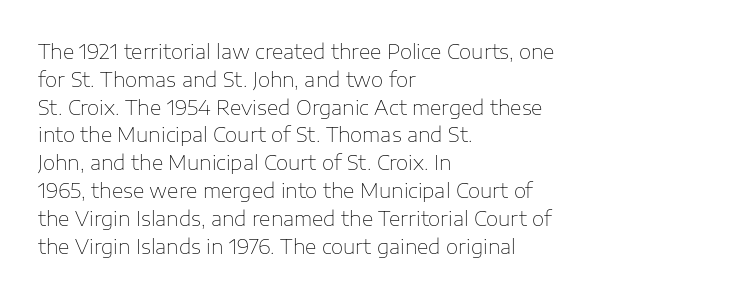
Nothing heavy about these letters — not bold at all. Compared with a centered layout, this one pins lines to the left instead. Spacing between characters is what you'd get straight out of the box. Posture: vertical. Anything drawn beneath the words? Only blank space.
